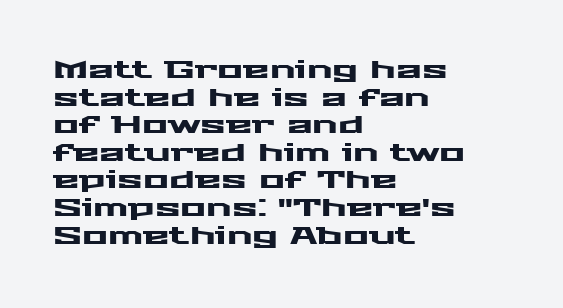
The letterforms sit shoulder to shoulder at normal distance. Is the block centered? No — it sits flush against the left margin. The letters stand straight up with perfectly vertical stems. If you measured baseline to baseline, you'd find a short distance. Only glyphs here, with clear space below each row.
